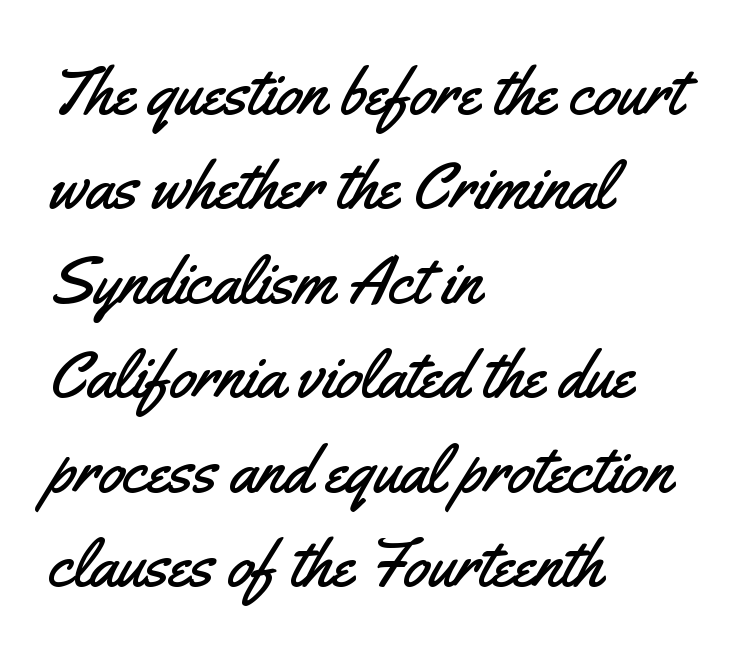
A classic flush-left, rag-right setting is used for this passage. Clear beneath every line of the passage. Unlike a traditional serif, this face leaves its strokes unadorned.
